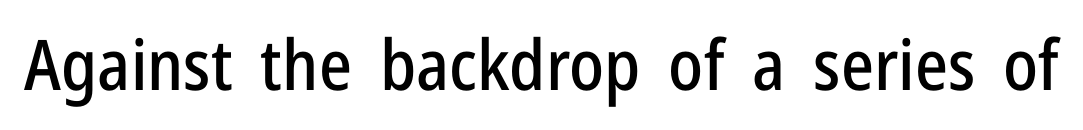
The lettering stays uniformly vertical, giving the passage a roman look. Characters follow at the spacing the type designer built in. Check the space under the baseline: it is left empty. These lines are rendered in a variable-pitch font.
